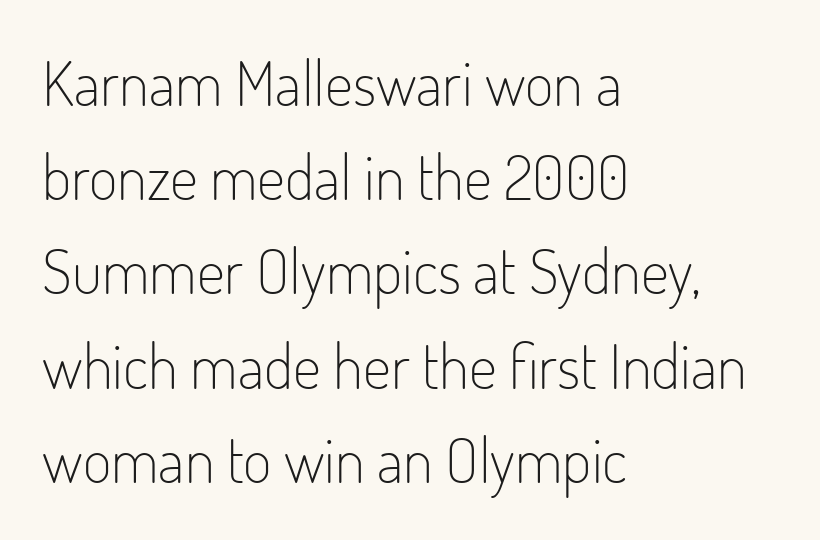
The image shows 62 px light, condensed sans-serif type, upright; set left-aligned, normal line spacing (1.52x), normal letter spacing, not underlined; low stroke contrast and a small x-height.
